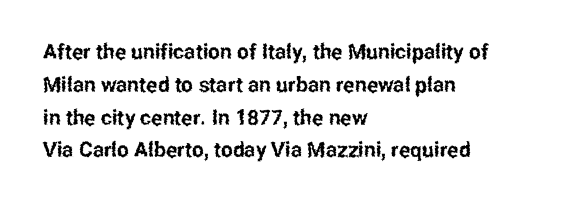
The image shows 21 px text type, upright; set left-aligned, normal line spacing (1.56x), normal letter spacing, not underlined.
